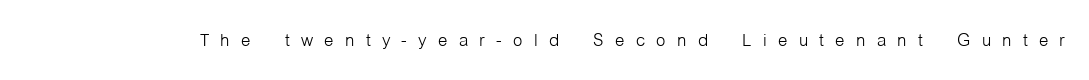
The passage shown has open, widely tracked lettering throughout. Stroke mass is kept to a normal reading level or below. The font's upright variant was chosen for this text. Bare-footed words on every line.
